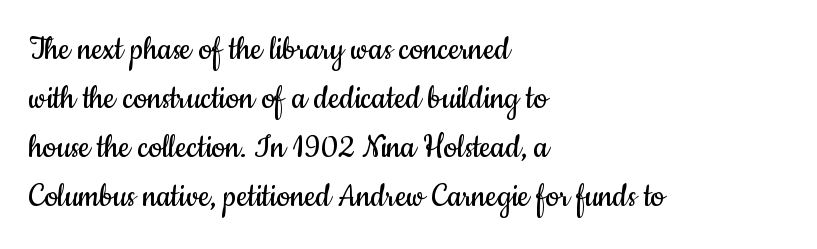
The image shows 38 px regular-weight, condensed sans-serif type; set left-aligned, normal line spacing (1.29x), normal letter spacing, not underlined; low stroke contrast and a small x-height.
